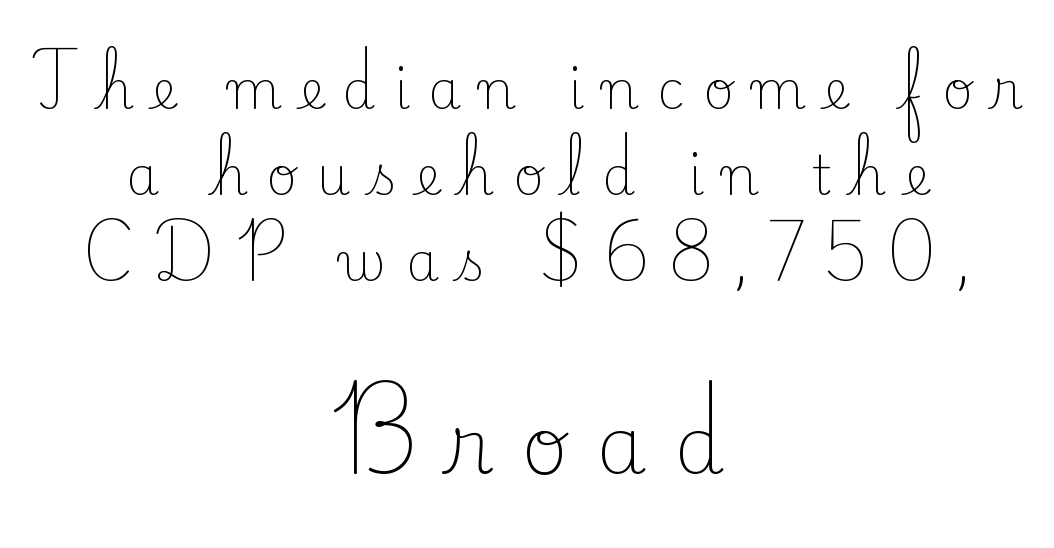
The image shows 80 px light serif type, upright; set centered, normal line spacing (1.62x), unusually wide letter spacing (+0.35 em), not underlined; the second (bottom) block is 1.51x larger; low stroke contrast and a small x-height.
